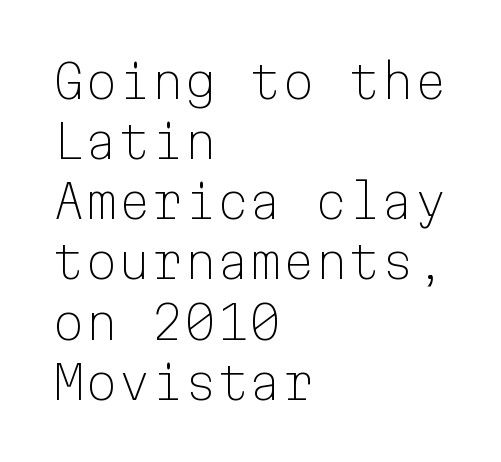
The image shows 47 px light sans-serif type, upright, monospaced; set left-aligned, normal line spacing (1.28x), normal letter spacing, not underlined; low stroke contrast and a medium x-height.
